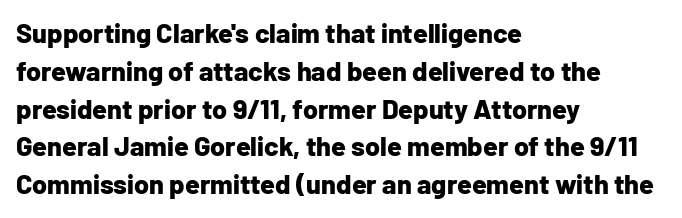
Q: Is the text bold? A: Yes.
Q: Is the text italic (slanted)? A: No, it is upright.
Q: Is the text underlined? A: No.
Q: How is the paragraph aligned? A: Left-aligned.
Q: Is the spacing between letters normal or unusually wide? A: Normal.
Q: Is the spacing between lines tight, normal or loose? A: Normal.
